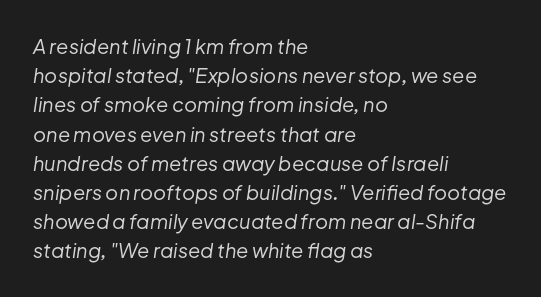
Q: Is the text bold? A: No.
Q: Is the text italic (slanted)? A: Yes, it leans right by about 8 degrees.
Q: Is the text underlined? A: No.
Q: How is the paragraph aligned? A: Left-aligned.
Q: Is the spacing between letters normal or unusually wide? A: Normal.
Q: Is the spacing between lines tight, normal or loose? A: Normal.
